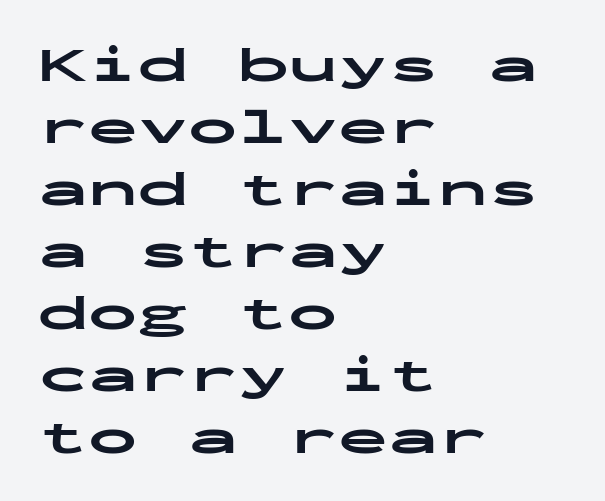
Q: Is the text bold? A: Yes.
Q: Is the text italic (slanted)? A: No, it is upright.
Q: Is the typeface a serif or a sans-serif typeface? A: Sans-serif.
Q: Is the text underlined? A: No.
Q: How is the paragraph aligned? A: Left-aligned.
Q: Is the spacing between letters normal or unusually wide? A: Normal.
Q: Width (condensed, normal, or wide)? A: Wide.
Q: Stroke contrast? A: Low.
Q: x-height? A: Medium.
Q: Monospaced? A: Yes.
